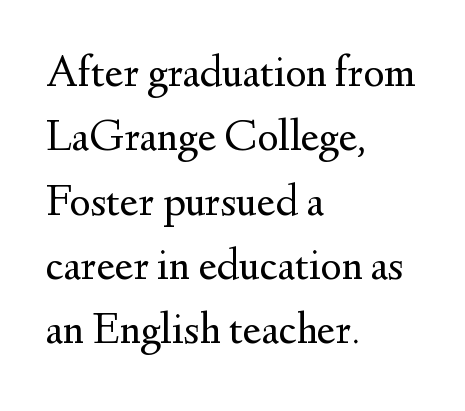
{"serif": "yes", "italic": "no", "bold": "no", "weight": "regular", "width": "normal", "stroke_contrast": "medium", "x_height": "small", "monospaced": "no", "underline": "no", "align": "left", "line_spacing": "normal", "line_spacing_ratio": 1.43, "letter_spacing": "normal", "letter_spacing_em": 0.0, "glyph_px": 45}
